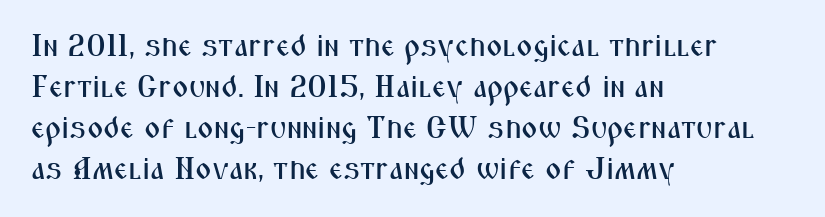
The image shows 31 px condensed sans-serif type, upright; set left-aligned, normal line spacing (1.32x), normal letter spacing, not underlined; medium stroke contrast and a medium x-height.
